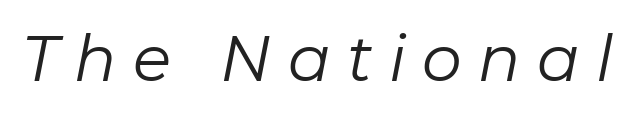
The image shows 63 px regular-weight type, italic (leaning right); set unusually wide letter spacing (+0.26 em), not underlined; low stroke contrast and a medium x-height.
